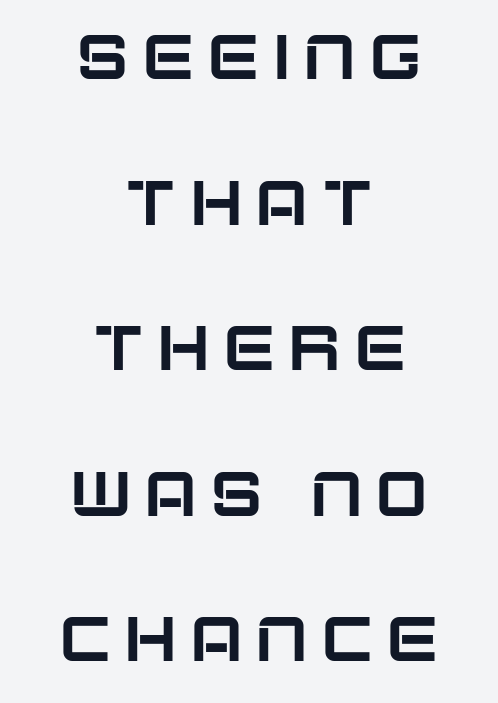
{"serif": "no", "italic": "no", "width": "normal", "stroke_contrast": "low", "x_height": "large", "monospaced": "no", "underline": "no", "align": "center", "line_spacing": "loose", "line_spacing_ratio": 2.31, "letter_spacing": "wide", "letter_spacing_em": 0.2, "glyph_px": 63}
